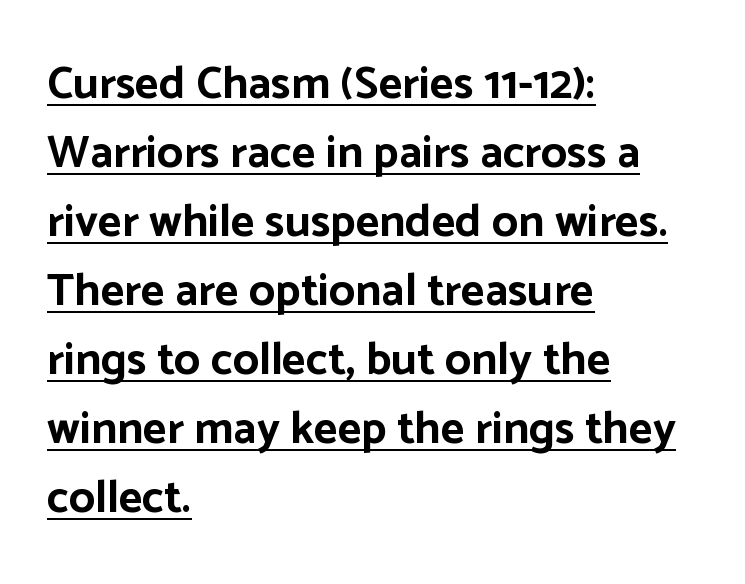
Q: Is the text bold? A: Yes.
Q: Is the text italic (slanted)? A: No, it is upright.
Q: Is the typeface a serif or a sans-serif typeface? A: Sans-serif.
Q: Is the text underlined? A: Yes.
Q: How is the paragraph aligned? A: Left-aligned.
Q: Is the spacing between letters normal or unusually wide? A: Normal.
Q: Is the spacing between lines tight, normal or loose? A: Normal.
Q: Width (condensed, normal, or wide)? A: Normal.
Q: Stroke contrast? A: Low.
Q: x-height? A: Medium.
Q: Monospaced? A: No.
